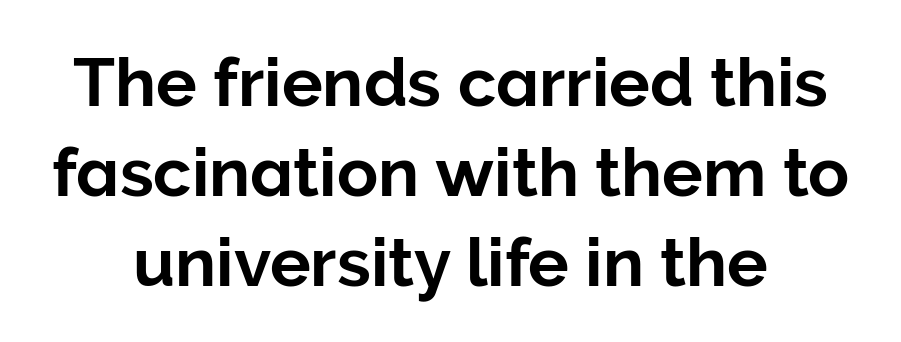
Rendered with straight, roman letterforms. Words appear dense and cohesive because spacing is normal. Bare-footed words on every line. Classification — sans serif. Quick note: interline space is typical.
